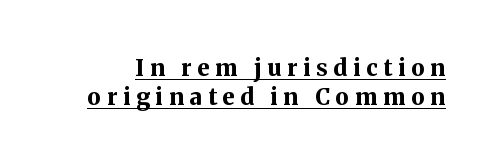
Q: Is the text bold? A: Yes.
Q: Is the text italic (slanted)? A: No, it is upright.
Q: Is the text underlined? A: Yes.
Q: Is the spacing between letters normal or unusually wide? A: Unusually wide.
Q: Is the spacing between lines tight, normal or loose? A: Normal.
